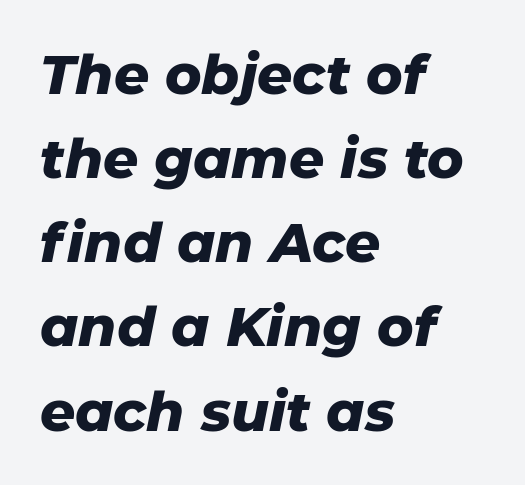
The rendering uses a bold face; every stroke is thick and dark. The font's italic variant was chosen for this text. How would I describe the line gaps? Plain and ordinary. The setting favours the left margin, as ordinary paragraphs usually do. These lines are rendered in a variable-pitch font.
